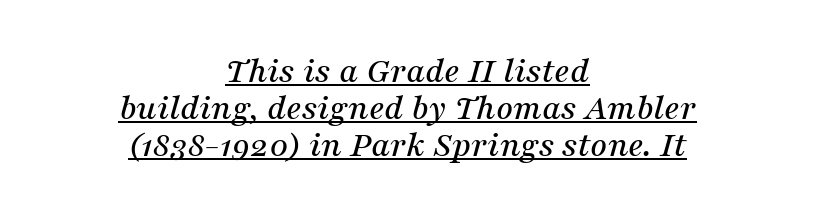
Q: Is the text italic (slanted)? A: Yes, it leans right by about 16 degrees.
Q: Is the typeface a serif or a sans-serif typeface? A: Serif.
Q: Is the text underlined? A: Yes.
Q: How is the paragraph aligned? A: Centered.
Q: Is the spacing between letters normal or unusually wide? A: Normal.
Q: Is the spacing between lines tight, normal or loose? A: Tight.
Q: Width (condensed, normal, or wide)? A: Normal.
Q: Stroke contrast? A: Medium.
Q: x-height? A: Medium.
Q: Monospaced? A: No.
